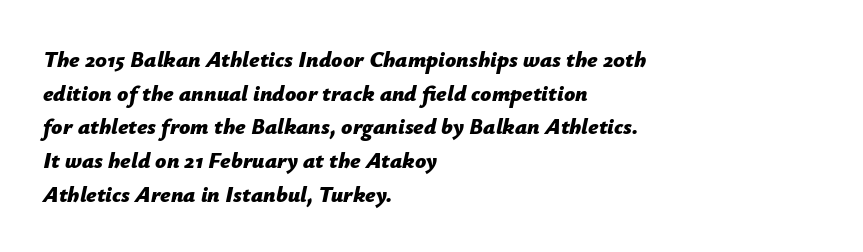
The image shows 22 px bold type, italic (leaning right); set left-aligned, normal line spacing (1.53x), normal letter spacing, not underlined.
